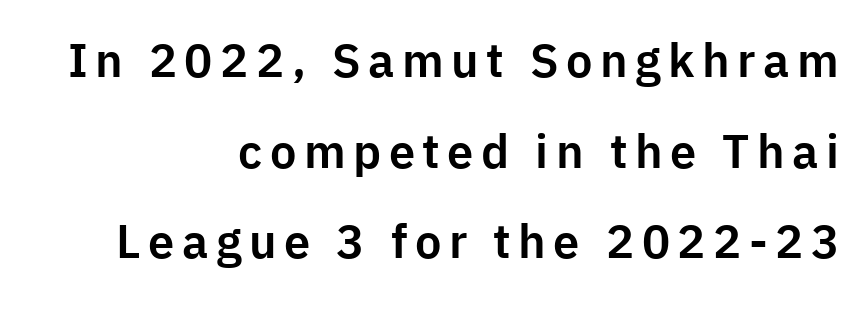
Q: Is the text italic (slanted)? A: No, it is upright.
Q: Is the typeface a serif or a sans-serif typeface? A: Sans-serif.
Q: Is the text underlined? A: No.
Q: How is the paragraph aligned? A: Right-aligned.
Q: Is the spacing between lines tight, normal or loose? A: Loose.
Q: Width (condensed, normal, or wide)? A: Normal.
Q: Stroke contrast? A: Low.
Q: x-height? A: Medium.
Q: Monospaced? A: No.
